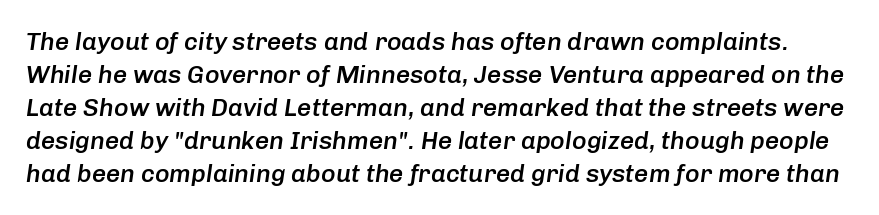
{"italic": "yes", "lean": "right", "slant_degrees": 8, "bold": "semi", "underline": "no", "line_spacing": "normal", "line_spacing_ratio": 1.32, "letter_spacing": "normal", "letter_spacing_em": 0.0, "glyph_px": 25}
